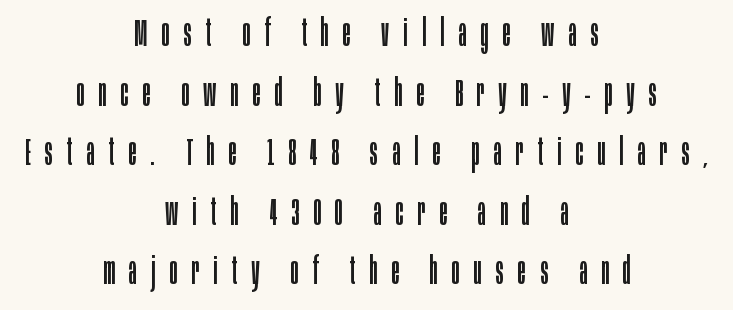
Q: Is the text bold? A: No.
Q: Is the text italic (slanted)? A: No, it is upright.
Q: Is the typeface a serif or a sans-serif typeface? A: Sans-serif.
Q: Is the text underlined? A: No.
Q: How is the paragraph aligned? A: Centered.
Q: Is the spacing between letters normal or unusually wide? A: Unusually wide.
Q: Is the spacing between lines tight, normal or loose? A: Normal.
Q: Width (condensed, normal, or wide)? A: Condensed.
Q: Stroke contrast? A: Low.
Q: x-height? A: Large.
Q: Monospaced? A: No.
